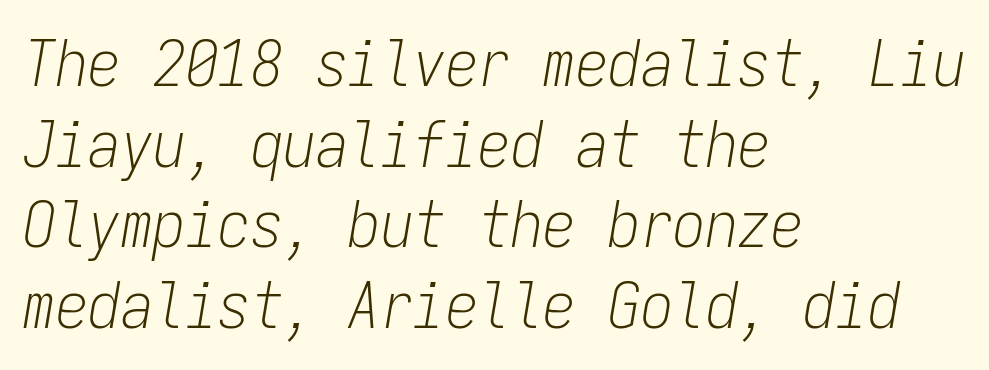
{"italic": "yes", "lean": "right", "slant_degrees": 9, "bold": "no", "weight": "light", "width": "condensed", "stroke_contrast": "low", "x_height": "medium", "monospaced": "yes", "underline": "no", "align": "left", "line_spacing_ratio": 1.24, "letter_spacing": "normal", "letter_spacing_em": 0.0, "glyph_px": 65}
